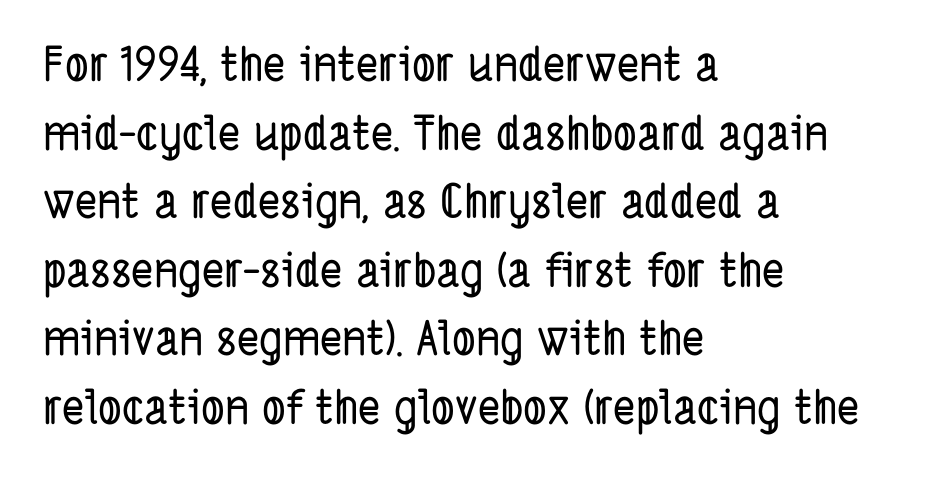
The image shows 47 px condensed sans-serif type; set left-aligned, normal line spacing (1.46x), normal letter spacing, not underlined; low stroke contrast and a medium x-height.
